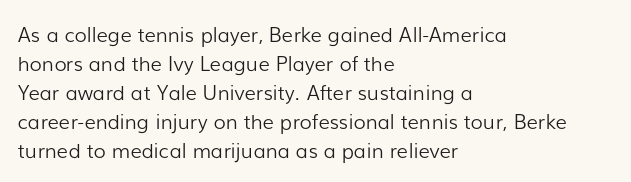
Beneath every word, the page is bare. Stems here are at most as thick as an everyday book face. When letters stand straight like this, we call the style roman or upright. This rendering leaves character spacing at its baseline value. The rendering uses a moderate line-height, typical for paragraphs.
